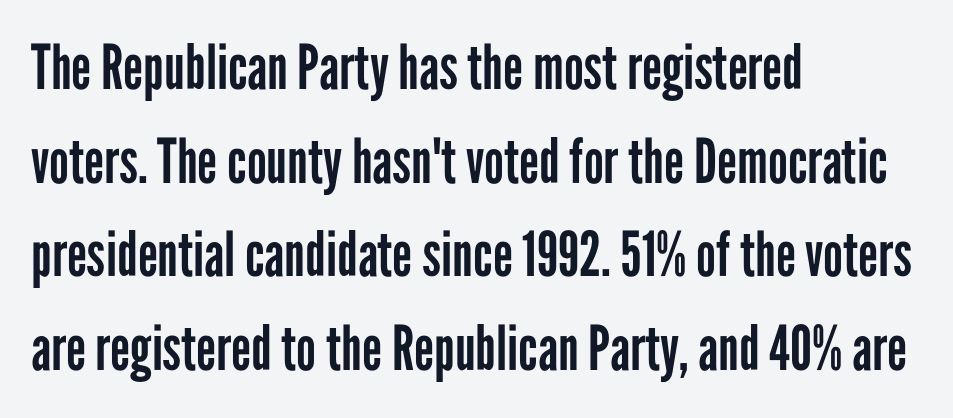
The image shows 62 px regular-weight, condensed sans-serif type, upright; set left-aligned, normal line spacing (1.51x), normal letter spacing, not underlined; low stroke contrast and a medium x-height.
